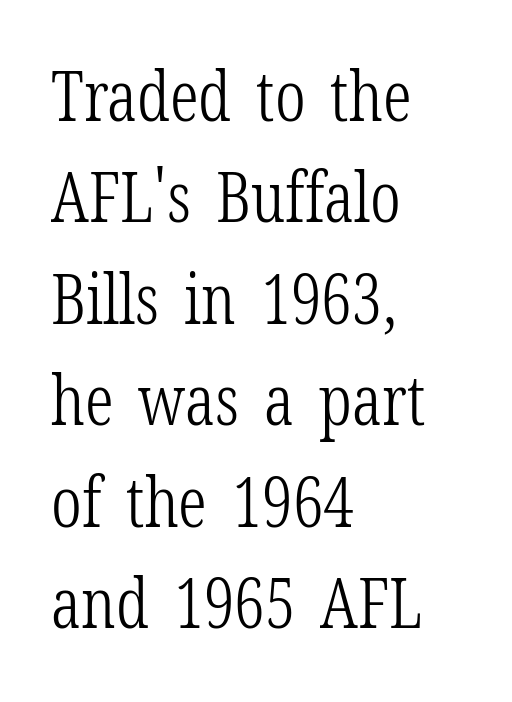
The image shows 70 px light, condensed serif type, upright; set left-aligned, normal line spacing (1.45x), normal letter spacing, not underlined; low stroke contrast and a medium x-height.
